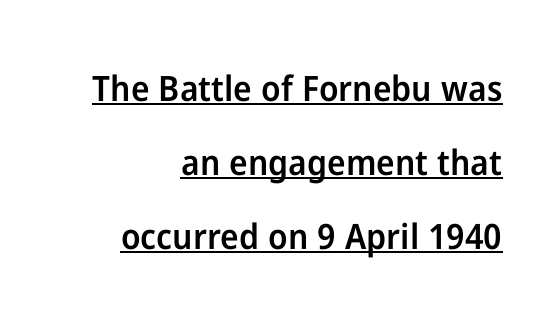
Is this a sans? Yes — the strokes have no serifs. If you drew a ruler down the right edge, every line would touch it. Glyph-to-glyph distance matches everyday printed text. Here the designer chose a conventional face with non-uniform glyph widths. The string is rendered with underlining switched on. The lettering stays uniformly vertical, giving the passage a roman look.
